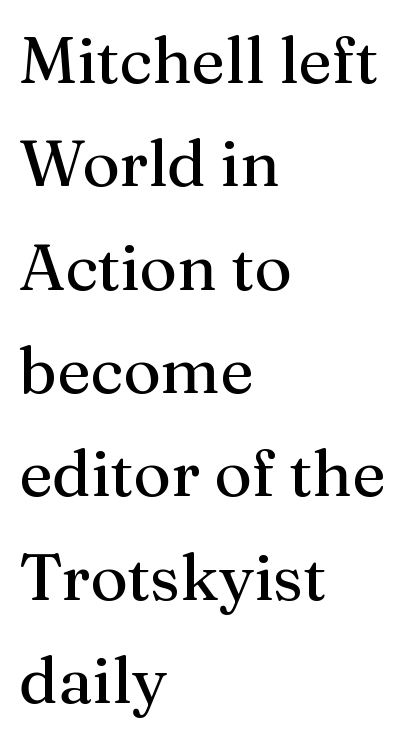
The image shows 65 px regular-weight serif type, upright; set left-aligned, normal line spacing (1.59x), normal letter spacing, not underlined; medium stroke contrast and a medium x-height.
